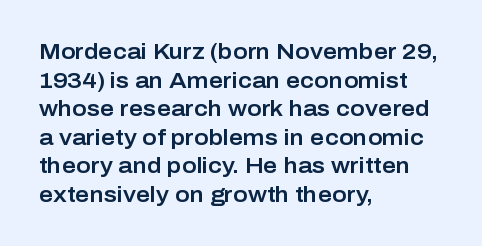
The image shows 22 px text type, upright; set left-aligned, normal line spacing (1.3x), normal letter spacing, not underlined.
